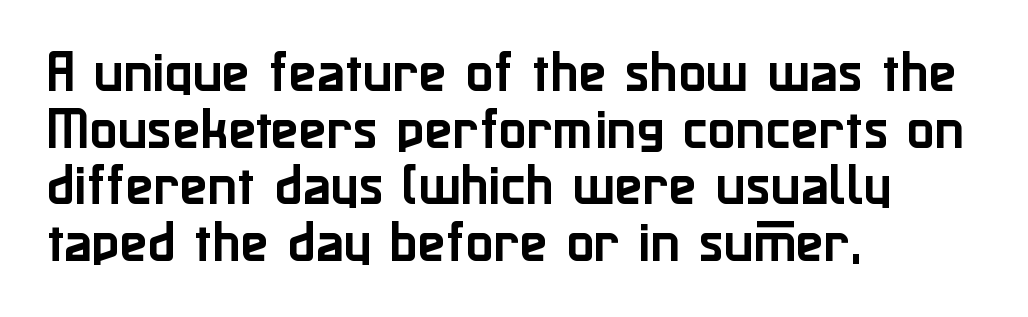
{"serif": "no", "italic": "no", "width": "normal", "stroke_contrast": "low", "x_height": "medium", "monospaced": "no", "underline": "no", "align": "left", "line_spacing_ratio": 1.23, "letter_spacing": "normal", "letter_spacing_em": 0.0, "glyph_px": 46}
